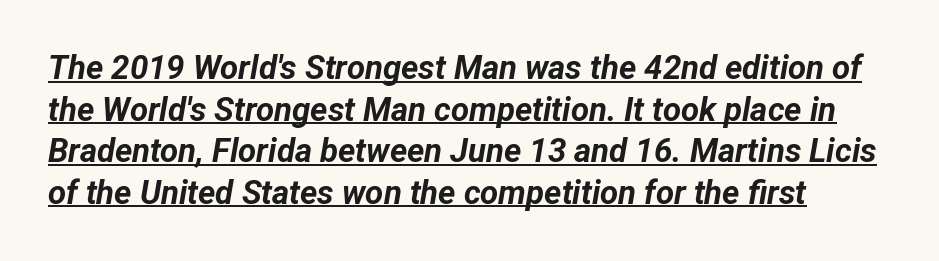
Descenders here cross a horizontal rule under the line. An italicized treatment has been applied to the whole sample. Chunky letters — that's bold for sure. The rendering uses natural spacing where letterforms have individual widths. Notice how descenders clear the ascenders below comfortably — that's standard leading. Left-aligned paragraph, ragged on the right.
